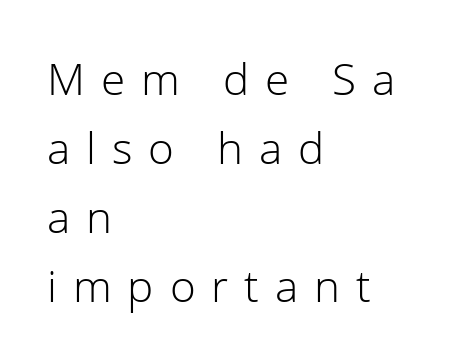
Q: Is the text bold? A: No.
Q: Is the text italic (slanted)? A: No, it is upright.
Q: Is the typeface a serif or a sans-serif typeface? A: Sans-serif.
Q: Is the text underlined? A: No.
Q: How is the paragraph aligned? A: Left-aligned.
Q: Is the spacing between letters normal or unusually wide? A: Unusually wide.
Q: Is the spacing between lines tight, normal or loose? A: Normal.
Q: Width (condensed, normal, or wide)? A: Normal.
Q: Stroke contrast? A: Low.
Q: x-height? A: Medium.
Q: Monospaced? A: No.
